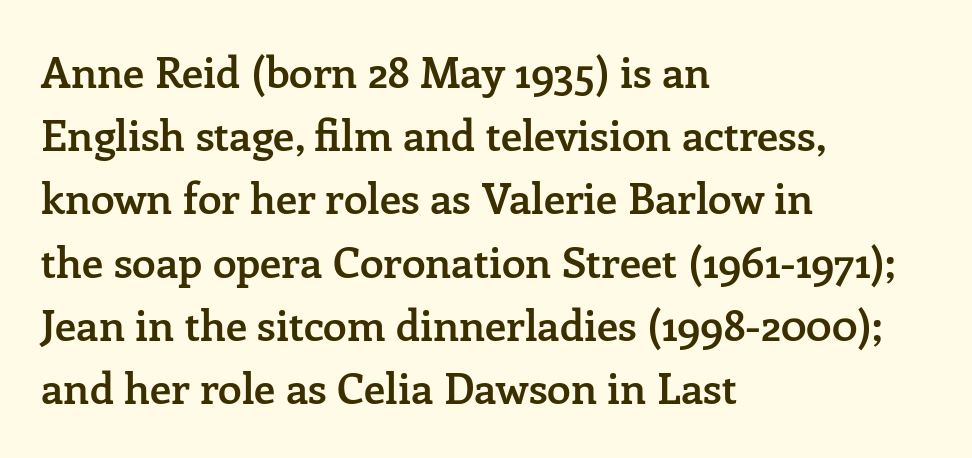
Q: Is the text bold? A: Semi-bold.
Q: Is the text italic (slanted)? A: No, it is upright.
Q: Is the typeface a serif or a sans-serif typeface? A: Serif.
Q: Is the text underlined? A: No.
Q: How is the paragraph aligned? A: Left-aligned.
Q: Is the spacing between letters normal or unusually wide? A: Normal.
Q: Is the spacing between lines tight, normal or loose? A: Normal.
Q: Width (condensed, normal, or wide)? A: Normal.
Q: Stroke contrast? A: Low.
Q: x-height? A: Medium.
Q: Monospaced? A: No.
